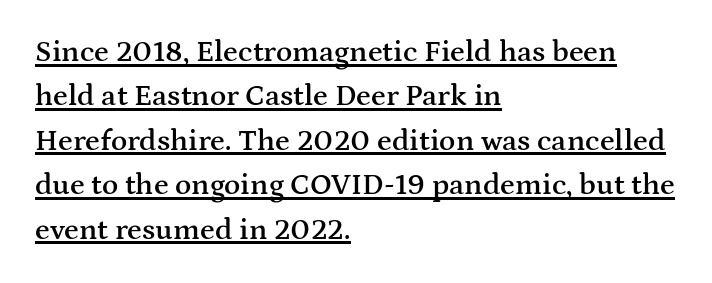
Successive baselines arrive at the customary interval. The strokes are fattened partway — semibold, not bold. The typeface chosen for these lines features serifs. What stands out about the letter spacing? Nothing — it is the standard amount. Layout note: lines flush left. You can tell it's not italic because the verticals are truly vertical.
